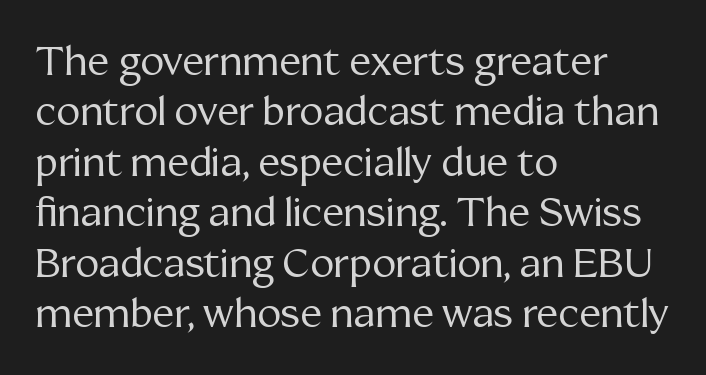
Has an underline been added? It has not. Classification — serif. The typesetter chose a ragged-right arrangement here. Tall strokes in this sample are plumb rather than angled. If you measured baseline to baseline, you'd find a middling distance.
